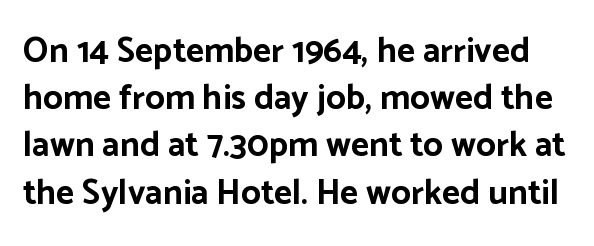
{"serif": "no", "italic": "no", "bold": "yes", "weight": "bold", "width": "normal", "stroke_contrast": "low", "x_height": "medium", "monospaced": "no", "underline": "no", "line_spacing": "normal", "line_spacing_ratio": 1.35, "letter_spacing": "normal", "letter_spacing_em": 0.0, "glyph_px": 35}
